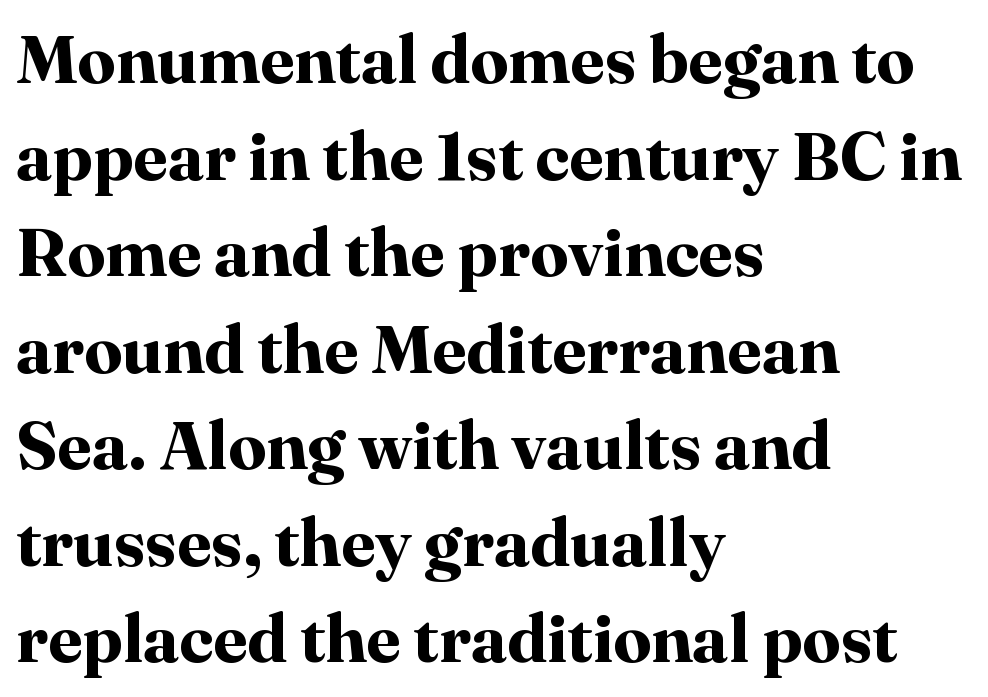
{"serif": "yes", "italic": "no", "bold": "yes", "weight": "bold", "width": "normal", "stroke_contrast": "high", "x_height": "medium", "monospaced": "no", "underline": "no", "align": "left", "line_spacing": "normal", "line_spacing_ratio": 1.42, "letter_spacing": "normal", "letter_spacing_em": 0.0, "glyph_px": 68}
